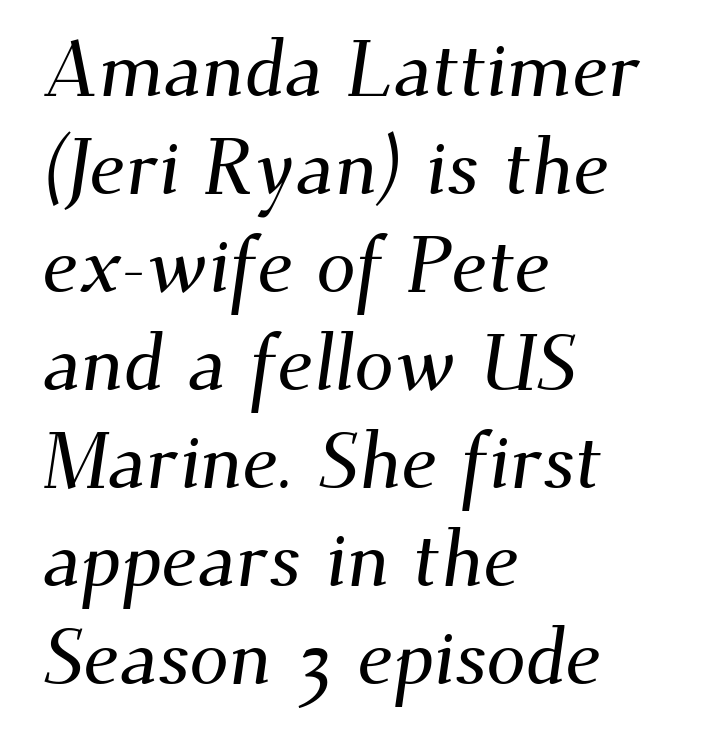
The image shows 79 px serif type; set left-aligned, line spacing 1.24x, normal letter spacing, not underlined; medium stroke contrast and a small x-height.
